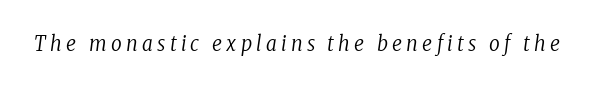
{"italic": "yes", "lean": "right", "slant_degrees": 8, "bold": "no", "underline": "no", "letter_spacing": "wide", "letter_spacing_em": 0.21, "glyph_px": 21}
